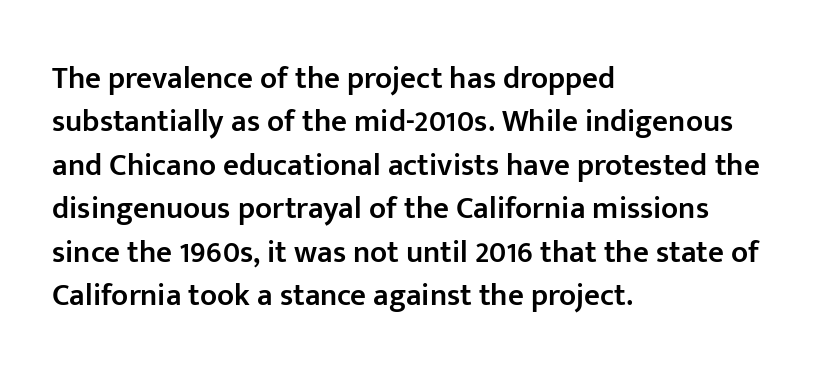
The image shows 31 px semibold sans-serif type, upright; set left-aligned, normal line spacing (1.4x), normal letter spacing, not underlined; low stroke contrast and a medium x-height.
